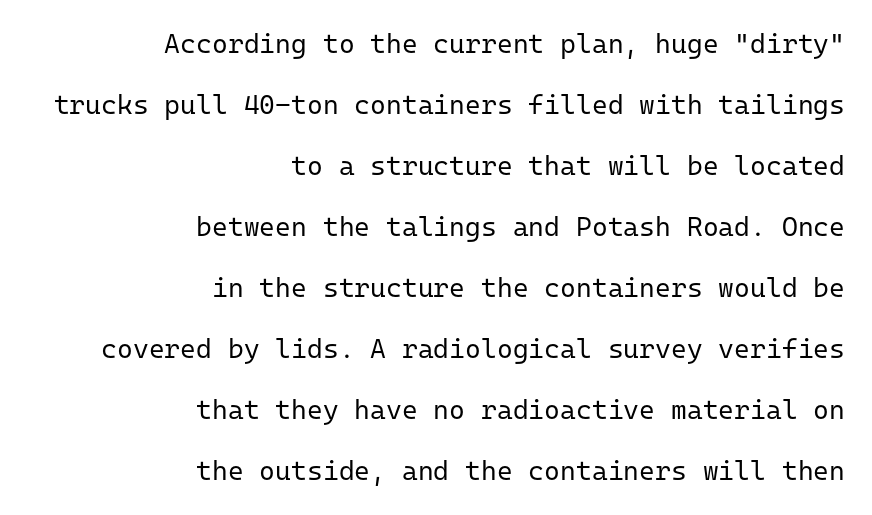
{"italic": "no", "bold": "no", "underline": "no", "align": "right", "line_spacing": "loose", "line_spacing_ratio": 2.26, "letter_spacing": "normal", "letter_spacing_em": 0.0, "glyph_px": 27}
